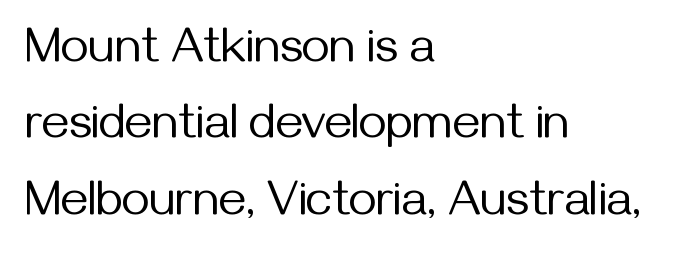
Q: Is the text bold? A: No.
Q: Is the text italic (slanted)? A: No, it is upright.
Q: Is the typeface a serif or a sans-serif typeface? A: Sans-serif.
Q: Is the text underlined? A: No.
Q: How is the paragraph aligned? A: Left-aligned.
Q: Is the spacing between letters normal or unusually wide? A: Normal.
Q: Is the spacing between lines tight, normal or loose? A: Normal.
Q: Width (condensed, normal, or wide)? A: Normal.
Q: Stroke contrast? A: Medium.
Q: x-height? A: Medium.
Q: Monospaced? A: No.
